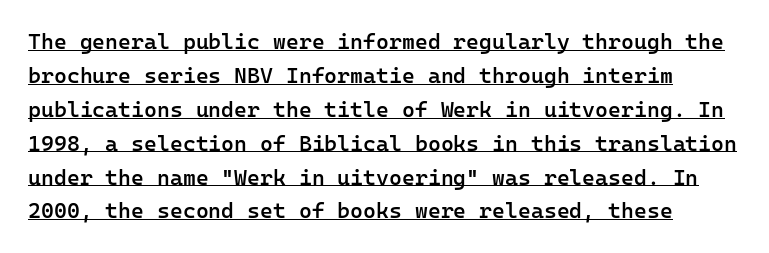
{"italic": "no", "bold": "semi", "underline": "yes", "line_spacing": "normal", "line_spacing_ratio": 1.54, "letter_spacing": "normal", "letter_spacing_em": 0.0, "glyph_px": 22}
